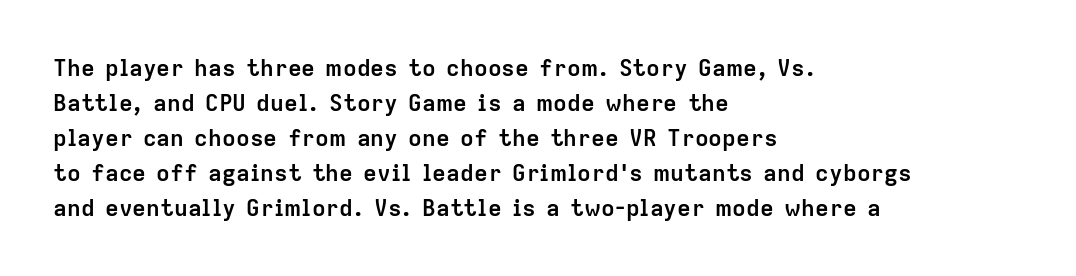
The image shows 23 px bold type, upright; set left-aligned, normal line spacing (1.52x), normal letter spacing, not underlined.
